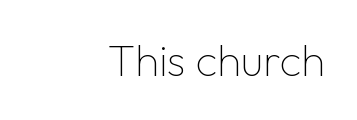
The letters carry no serifs — their stems end cleanly without finishing strokes. The face used here is proportionally spaced, like ordinary book or web type. The typography opts for an upright posture over an oblique one. A light-to-regular cut is what we see here. Honestly, the letter spacing is just normal — you wouldn't notice it.
